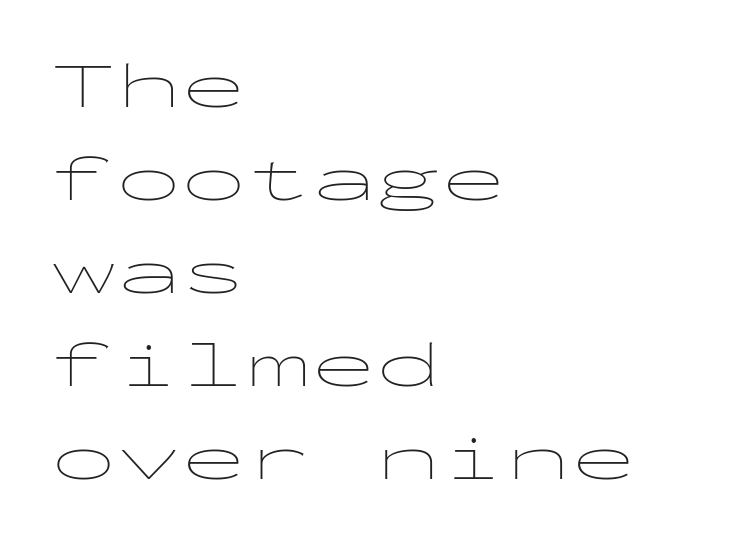
{"serif": "no", "italic": "no", "bold": "no", "weight": "thin", "width": "wide", "stroke_contrast": "low", "x_height": "medium", "monospaced": "yes", "underline": "no", "align": "left", "line_spacing": "normal", "line_spacing_ratio": 1.43, "letter_spacing": "normal", "letter_spacing_em": 0.0, "glyph_px": 65}
